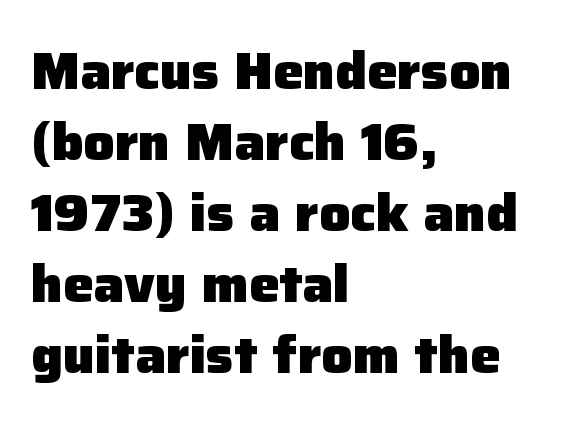
The image shows 51 px heavy sans-serif type, upright; set left-aligned, normal line spacing (1.39x), normal letter spacing, not underlined; low stroke contrast and a medium x-height.
